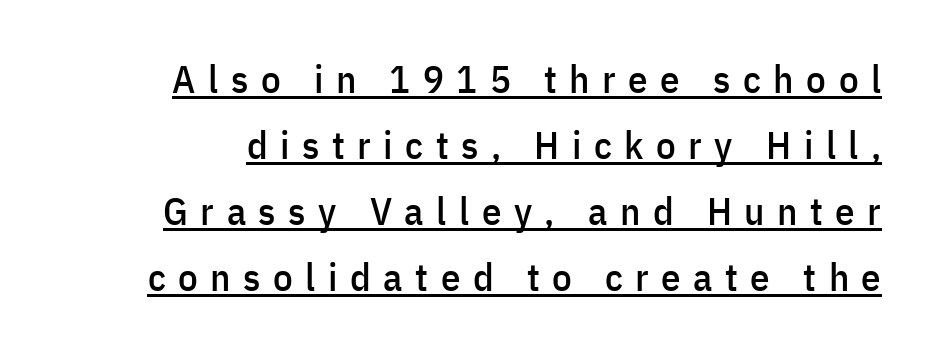
Q: Is the text italic (slanted)? A: No, it is upright.
Q: Is the typeface a serif or a sans-serif typeface? A: Sans-serif.
Q: Is the text underlined? A: Yes.
Q: Is the spacing between letters normal or unusually wide? A: Unusually wide.
Q: Is the spacing between lines tight, normal or loose? A: Normal.
Q: Width (condensed, normal, or wide)? A: Condensed.
Q: Stroke contrast? A: Low.
Q: x-height? A: Medium.
Q: Monospaced? A: No.
